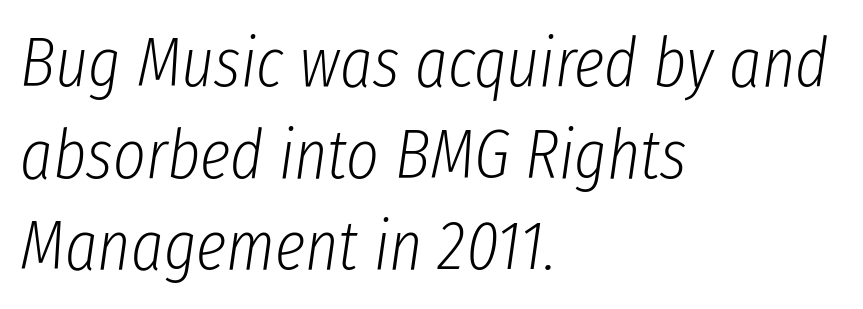
Vertical stems look standard width or narrower in stroke. The rendering applies a slant to the glyphs. The paragraph shown leans on its left margin. The rendering uses natural spacing where letterforms have individual widths. Descender tails drop into unmarked territory.
